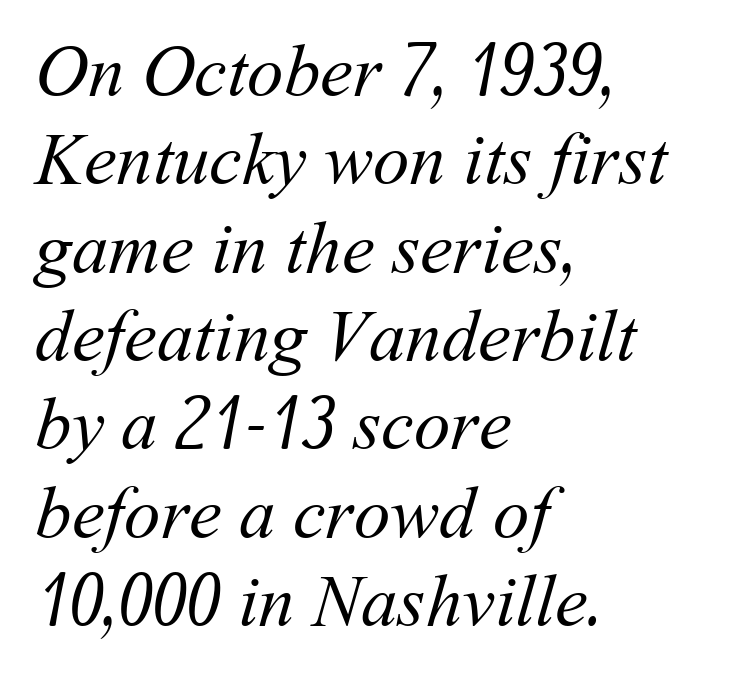
{"bold": "no", "weight": "regular", "width": "normal", "stroke_contrast": "medium", "x_height": "medium", "monospaced": "no", "underline": "no", "align": "left", "line_spacing_ratio": 1.21, "letter_spacing": "normal", "letter_spacing_em": 0.0, "glyph_px": 73}
